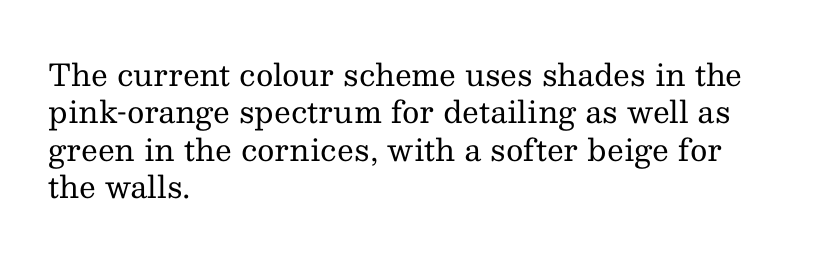
The image shows 30 px regular-weight serif type, upright; set left-aligned, normal line spacing (1.25x), normal letter spacing, not underlined; medium stroke contrast and a medium x-height.
